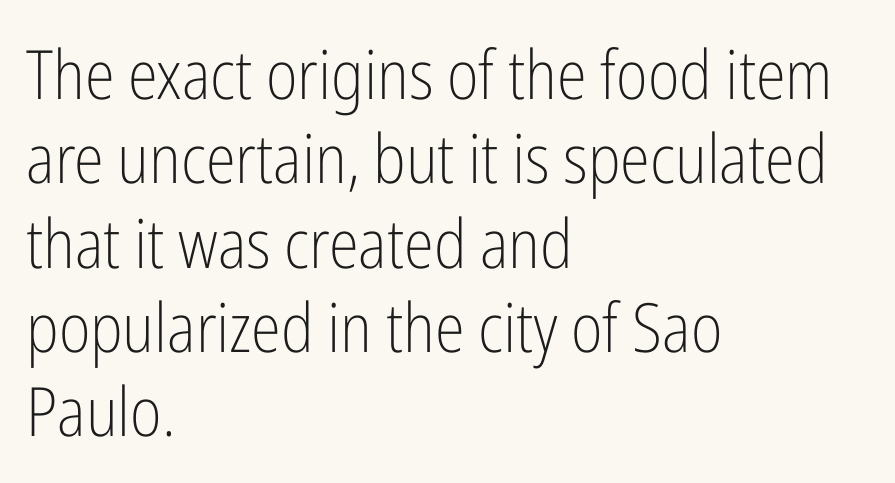
Do the letters lean? They stand straight. A typesetter would call this zero additional tracking. One-word summary of the alignment: left. Vertical stems look standard width or narrower in stroke. The rendering uses natural spacing where letterforms have individual widths. What kind of face is this? One without serifs — a sans.
